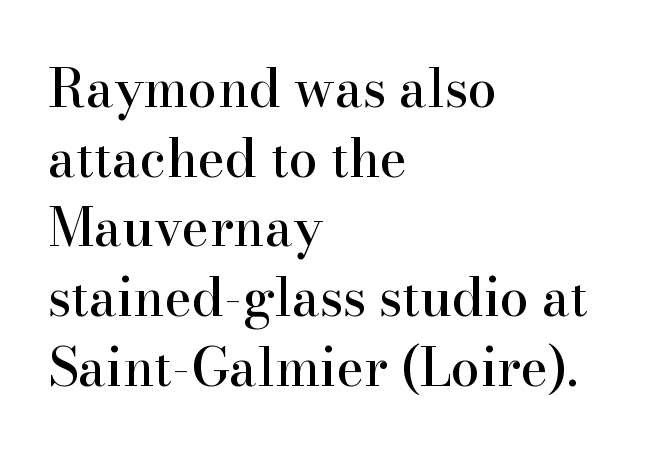
How are the letters spaced? Ordinarily, with no added tracking. One glance says typical: line gaps are just what's usual. This sample is left-justified, so line endings fall wherever the words run out. Each letter keeps its own natural width here, so spacing adapts to shape. I'd call this a serif setting — the letters wear small feet.
